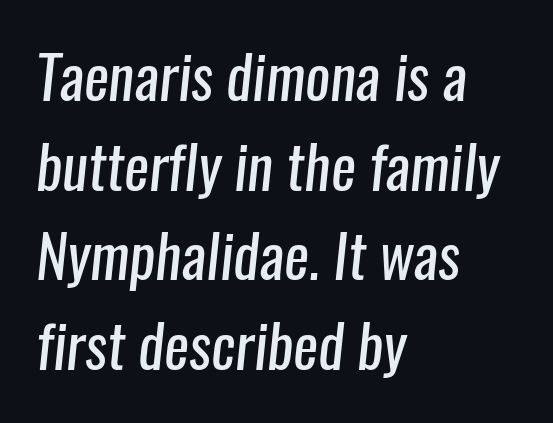
Q: Is the text bold? A: No.
Q: Is the typeface a serif or a sans-serif typeface? A: Sans-serif.
Q: Is the text underlined? A: No.
Q: How is the paragraph aligned? A: Left-aligned.
Q: Is the spacing between letters normal or unusually wide? A: Normal.
Q: Is the spacing between lines tight, normal or loose? A: Normal.
Q: Width (condensed, normal, or wide)? A: Condensed.
Q: Stroke contrast? A: Low.
Q: x-height? A: Medium.
Q: Monospaced? A: No.
